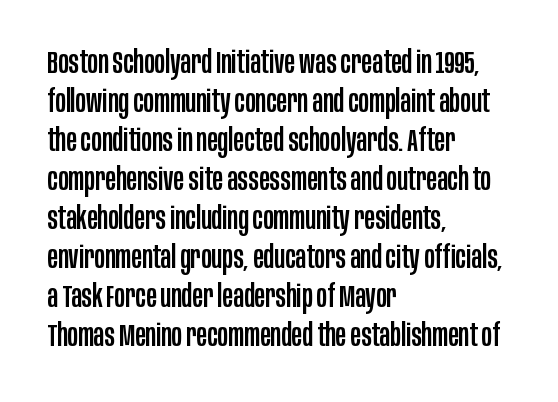
Grotesque or geometric, the face here clearly has no serifs. Rule under the text: the space is simply empty. The compositor pushed each line to the left boundary. In terms of posture, this sample is upright. Here the designer chose a conventional face with non-uniform glyph widths.
